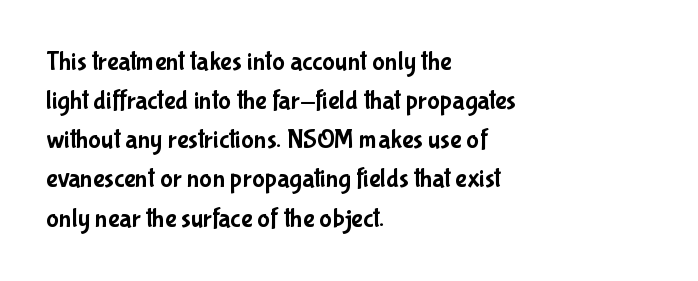
{"italic": "no", "underline": "no", "align": "left", "line_spacing": "normal", "line_spacing_ratio": 1.45, "letter_spacing": "normal", "letter_spacing_em": 0.0, "glyph_px": 27}
